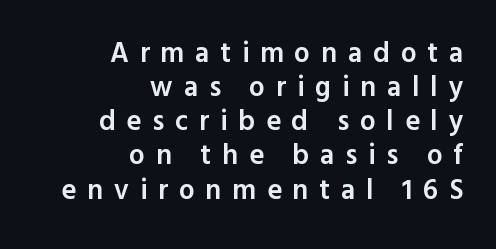
Q: Is the text bold? A: Semi-bold.
Q: Is the text italic (slanted)? A: No, it is upright.
Q: Is the typeface a serif or a sans-serif typeface? A: Sans-serif.
Q: Is the text underlined? A: No.
Q: How is the paragraph aligned? A: Right-aligned.
Q: Is the spacing between letters normal or unusually wide? A: Unusually wide.
Q: Width (condensed, normal, or wide)? A: Normal.
Q: x-height? A: Medium.
Q: Monospaced? A: No.
